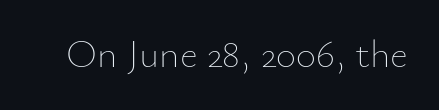
Character widths vary here, with narrow letters taking less room than wide ones. No extra ink here — the face is not bold. Characters follow at the spacing the type designer built in. These lines were composed using upright roman letters. Clear beneath every line of the passage.
